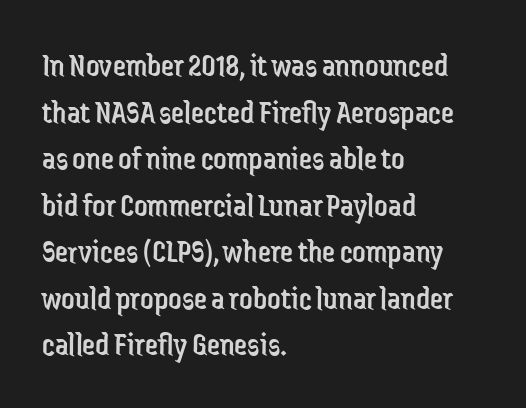
Regular leading. Every row of glyphs begins at an identical x-position on the left. Each row of text sits above clean, open space. This sample uses plain, unmodified letter spacing.
